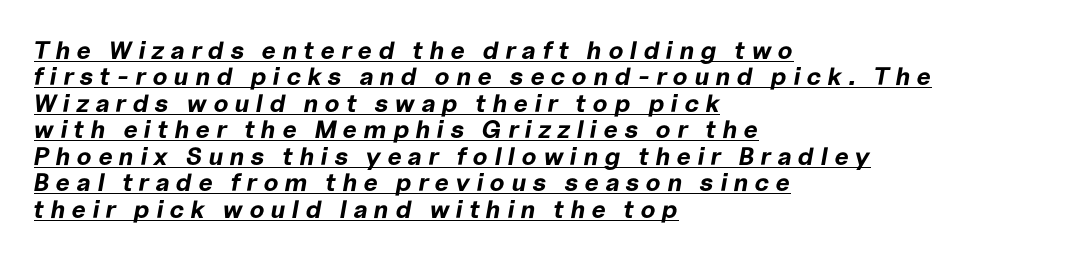
Q: Is the text bold? A: Yes.
Q: Is the text italic (slanted)? A: Yes, it leans right by about 10 degrees.
Q: Is the text underlined? A: Yes.
Q: How is the paragraph aligned? A: Left-aligned.
Q: Is the spacing between letters normal or unusually wide? A: Unusually wide.
Q: Is the spacing between lines tight, normal or loose? A: Tight.
